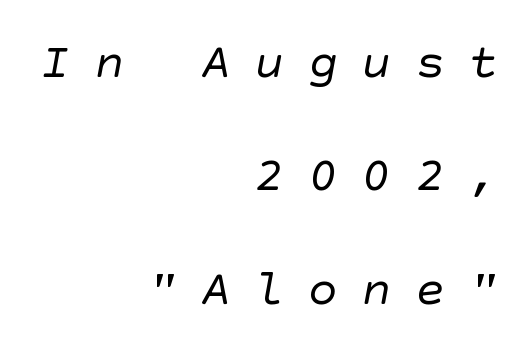
Q: Is the text bold? A: No.
Q: Is the typeface a serif or a sans-serif typeface? A: Sans-serif.
Q: Is the text underlined? A: No.
Q: How is the paragraph aligned? A: Right-aligned.
Q: Is the spacing between letters normal or unusually wide? A: Unusually wide.
Q: Is the spacing between lines tight, normal or loose? A: Loose.
Q: Width (condensed, normal, or wide)? A: Normal.
Q: Stroke contrast? A: Low.
Q: x-height? A: Large.
